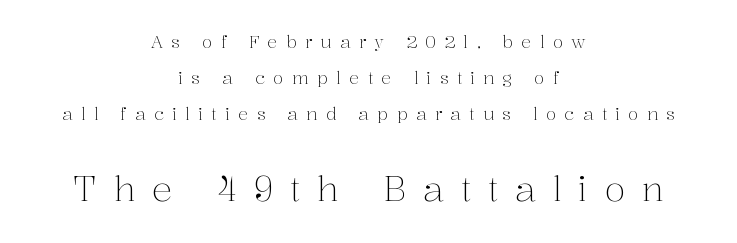
Q: Is the text bold? A: No.
Q: Is the text italic (slanted)? A: No, it is upright.
Q: Is the typeface a serif or a sans-serif typeface? A: Serif.
Q: Is the text underlined? A: No.
Q: How is the paragraph aligned? A: Centered.
Q: Is the spacing between letters normal or unusually wide? A: Unusually wide.
Q: Is the spacing between lines tight, normal or loose? A: Loose.
Q: Which block of text is set in a larger size, the first (top) or the second (bottom)? A: The second (bottom) one.
Q: Width (condensed, normal, or wide)? A: Normal.
Q: Stroke contrast? A: Medium.
Q: x-height? A: Medium.
Q: Monospaced? A: No.
